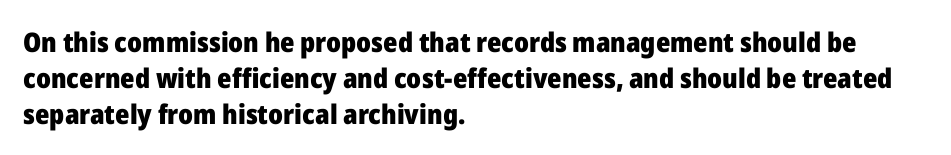
Q: Is the text bold? A: Yes.
Q: Is the text italic (slanted)? A: No, it is upright.
Q: Is the text underlined? A: No.
Q: How is the paragraph aligned? A: Left-aligned.
Q: Is the spacing between letters normal or unusually wide? A: Normal.
Q: Is the spacing between lines tight, normal or loose? A: Normal.
